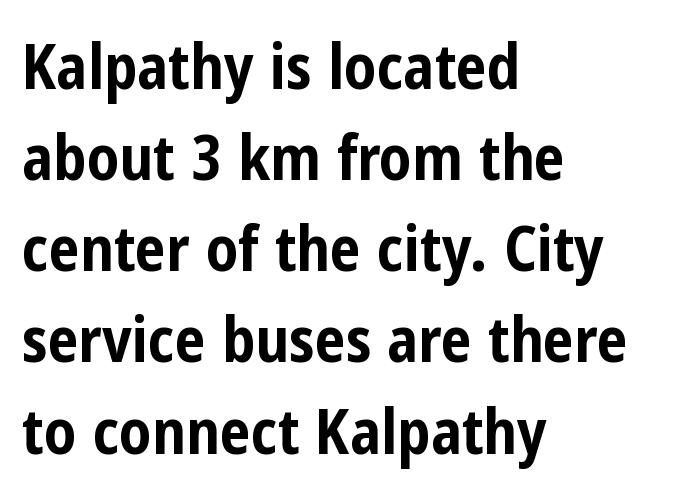
Q: Is the text bold? A: Yes.
Q: Is the text italic (slanted)? A: No, it is upright.
Q: Is the typeface a serif or a sans-serif typeface? A: Sans-serif.
Q: Is the text underlined? A: No.
Q: How is the paragraph aligned? A: Left-aligned.
Q: Is the spacing between letters normal or unusually wide? A: Normal.
Q: Is the spacing between lines tight, normal or loose? A: Normal.
Q: Width (condensed, normal, or wide)? A: Condensed.
Q: Stroke contrast? A: Low.
Q: x-height? A: Medium.
Q: Monospaced? A: No.
